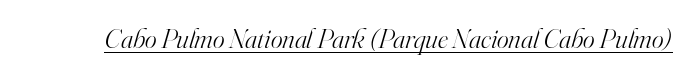
The image shows 28 px light serif type, italic (leaning right); set normal letter spacing, underlined; high stroke contrast and a small x-height.
